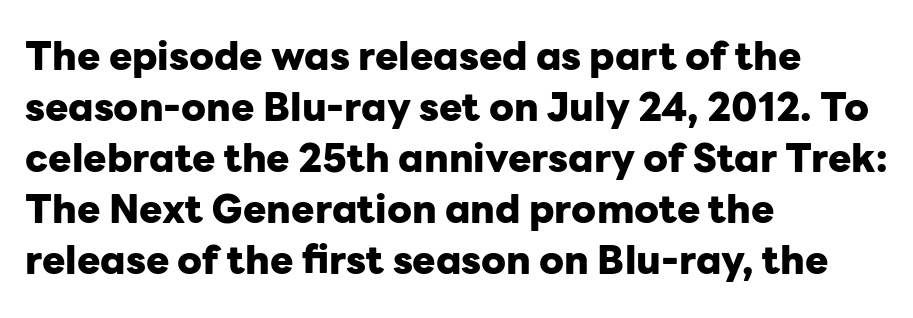
{"serif": "no", "italic": "no", "bold": "yes", "weight": "heavy", "width": "normal", "stroke_contrast": "low", "x_height": "medium", "monospaced": "no", "underline": "no", "align": "left", "line_spacing": "normal", "line_spacing_ratio": 1.31, "letter_spacing": "normal", "letter_spacing_em": 0.0, "glyph_px": 39}
